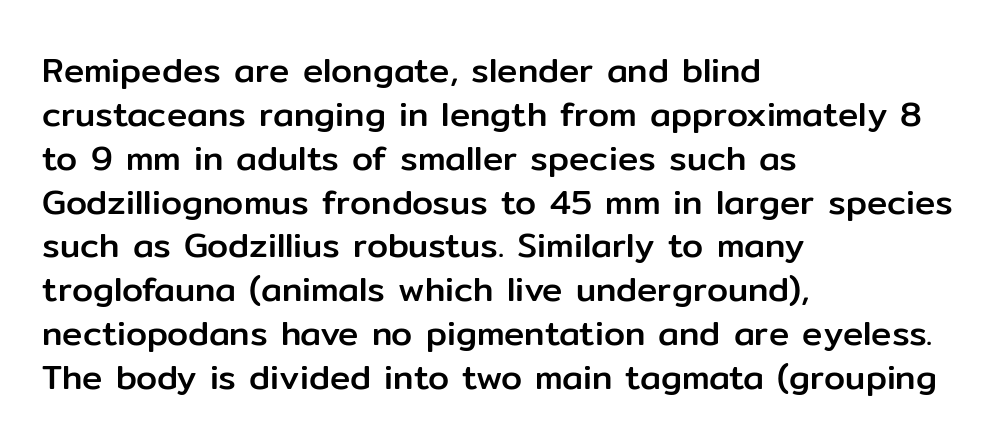
{"serif": "no", "italic": "no", "width": "normal", "stroke_contrast": "low", "x_height": "medium", "monospaced": "no", "underline": "no", "align": "left", "line_spacing": "normal", "line_spacing_ratio": 1.29, "letter_spacing": "normal", "letter_spacing_em": 0.0, "glyph_px": 34}
